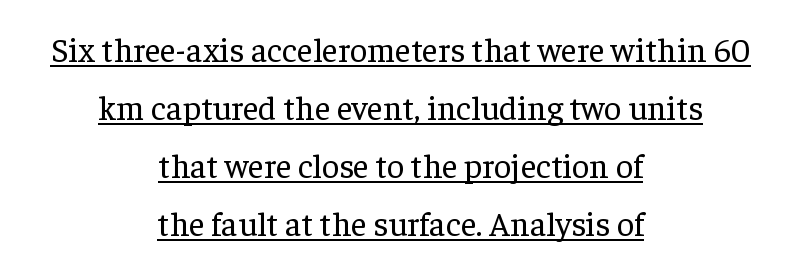
Q: Is the text bold? A: No.
Q: Is the text italic (slanted)? A: No, it is upright.
Q: Is the typeface a serif or a sans-serif typeface? A: Serif.
Q: Is the text underlined? A: Yes.
Q: How is the paragraph aligned? A: Centered.
Q: Is the spacing between letters normal or unusually wide? A: Normal.
Q: Width (condensed, normal, or wide)? A: Normal.
Q: Stroke contrast? A: Low.
Q: x-height? A: Medium.
Q: Monospaced? A: No.
